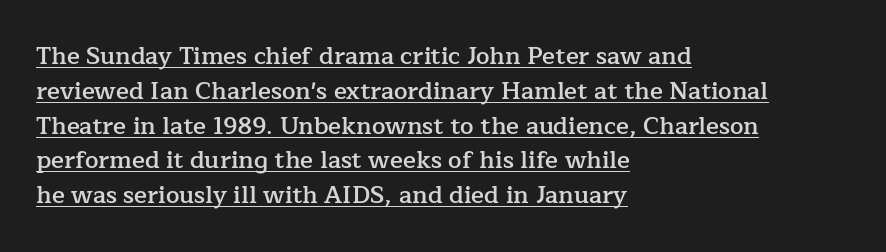
Like a heading marked for emphasis, these lines bear an underscore. One-word summary of the alignment: left. Vertical strokes here are truly vertical. What weight is shown? A semibold, between regular and bold.
